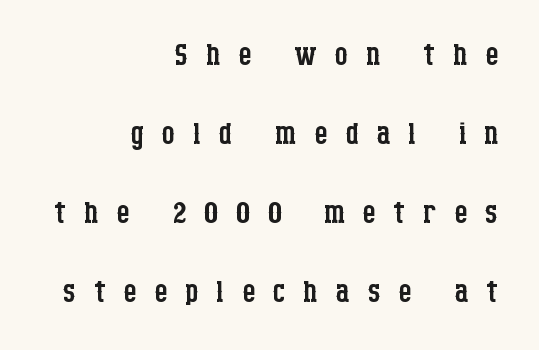
The image shows 42 px regular-weight, condensed serif type, upright; set right-aligned, line spacing 1.88x, unusually wide letter spacing (+0.42 em), not underlined; low stroke contrast and a large x-height.
